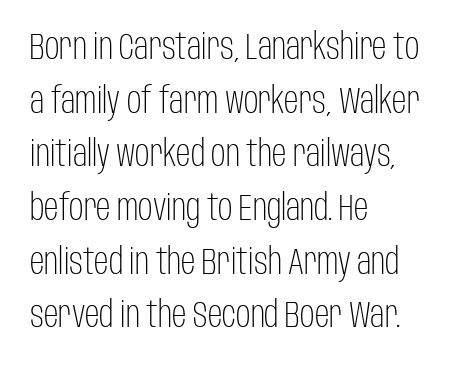
Honestly, the letter spacing is just normal — you wouldn't notice it. The leading is moderate, giving the passage an even texture. Every row of glyphs begins at an identical x-position on the left. Underline: absent. The rendering shows plain stroke endings on the letterforms — a sans-serif design. Counters stay open thanks to moderate or lighter strokes.
